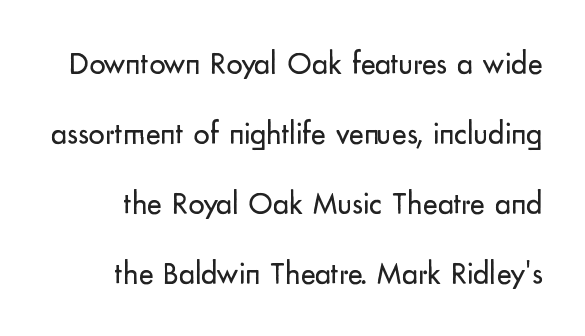
The image shows 32 px regular-weight sans-serif type, upright; set loose line spacing (2.19x), normal letter spacing, not underlined; low stroke contrast and a small x-height.
